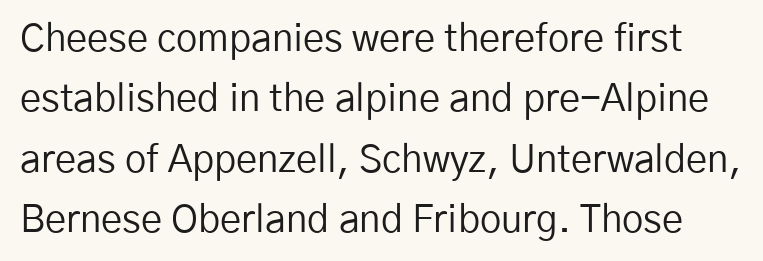
The image shows 38 px regular-weight sans-serif type, upright; set normal line spacing (1.59x), normal letter spacing, not underlined; low stroke contrast and a medium x-height.
